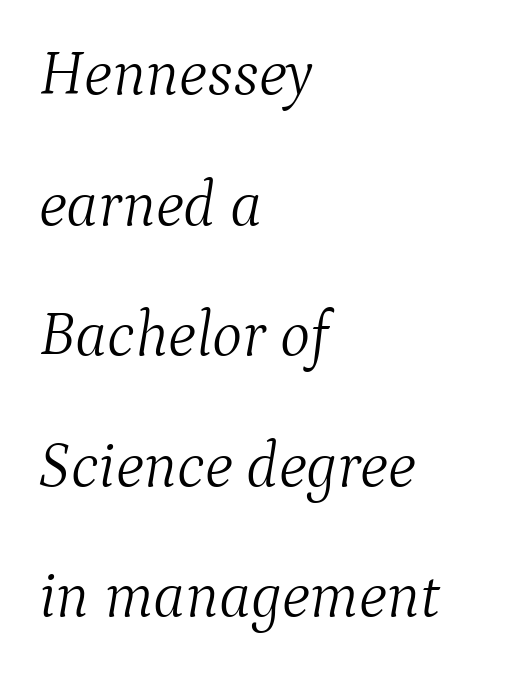
{"serif": "yes", "italic": "yes", "lean": "right", "slant_degrees": 9, "bold": "no", "weight": "light", "width": "normal", "stroke_contrast": "medium", "x_height": "medium", "monospaced": "no", "underline": "no", "align": "left", "line_spacing": "loose", "line_spacing_ratio": 2.04, "letter_spacing": "normal", "letter_spacing_em": 0.0, "glyph_px": 64}
